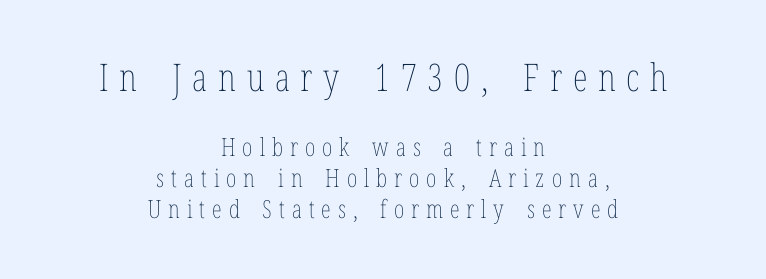
Q: Is the text bold? A: No.
Q: Is the text italic (slanted)? A: No, it is upright.
Q: Is the text underlined? A: No.
Q: How is the paragraph aligned? A: Centered.
Q: Is the spacing between letters normal or unusually wide? A: Unusually wide.
Q: Which block of text is set in a larger size, the first (top) or the second (bottom)? A: The first (top) one.
Q: Width (condensed, normal, or wide)? A: Condensed.
Q: Stroke contrast? A: Low.
Q: x-height? A: Medium.
Q: Monospaced? A: No.
